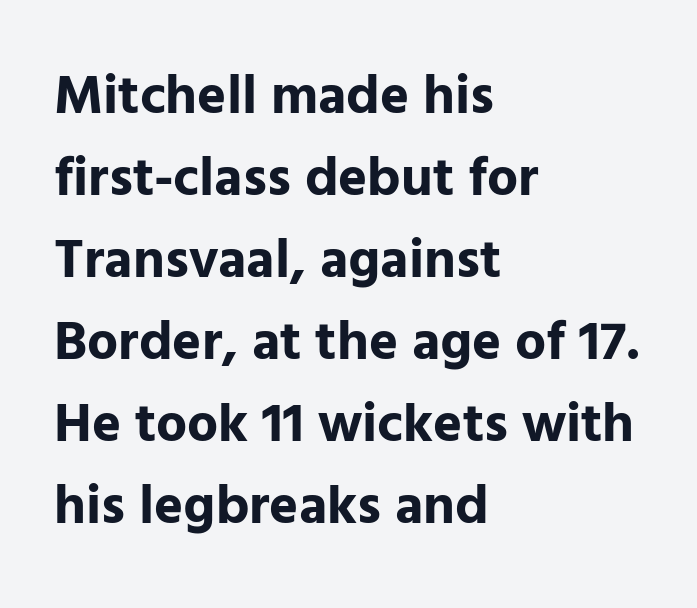
The passage is arranged the way most books set body copy — flush left. Standard letterfit; no display-style spreading of the glyphs. Letterform terminals end flat and unadorned throughout the passage. Strong, thick strokes mark this as bold type. Ordinary non-slanted type is in use. A clean baseline with only descenders dipping below it.
